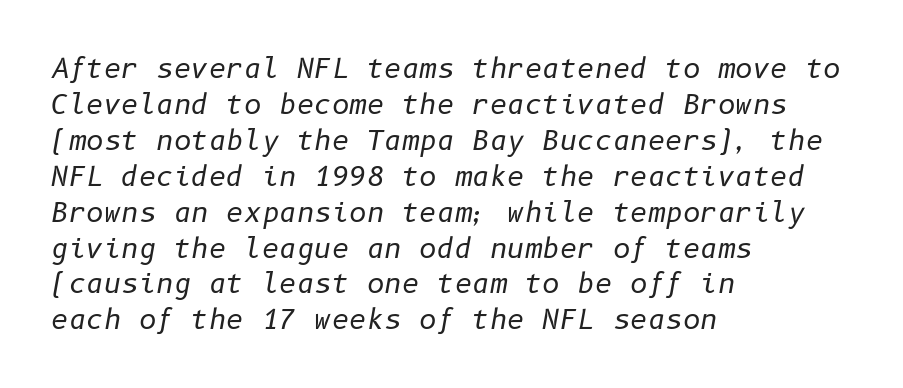
{"italic": "yes", "lean": "right", "slant_degrees": 10, "bold": "no", "underline": "no", "align": "left", "line_spacing": "normal", "line_spacing_ratio": 1.33, "letter_spacing": "normal", "letter_spacing_em": 0.0, "glyph_px": 27}
